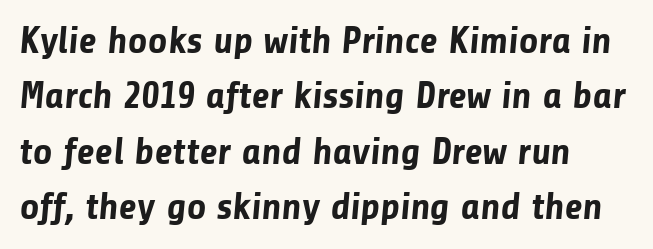
{"serif": "no", "bold": "yes", "weight": "bold", "width": "normal", "stroke_contrast": "low", "x_height": "medium", "monospaced": "no", "underline": "no", "align": "left", "line_spacing": "normal", "line_spacing_ratio": 1.46, "letter_spacing": "normal", "letter_spacing_em": 0.0, "glyph_px": 38}
